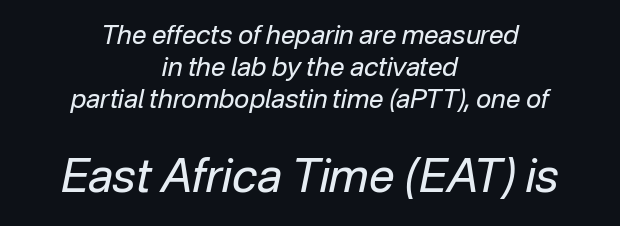
{"italic": "yes", "lean": "right", "slant_degrees": 12, "bold": "no", "weight": "regular", "width": "normal", "stroke_contrast": "low", "x_height": "medium", "monospaced": "no", "underline": "no", "align": "center", "line_spacing_ratio": 1.23, "letter_spacing": "normal", "letter_spacing_em": 0.0, "larger_block": "second", "size_ratio": 1.77, "glyph_px": 46}
